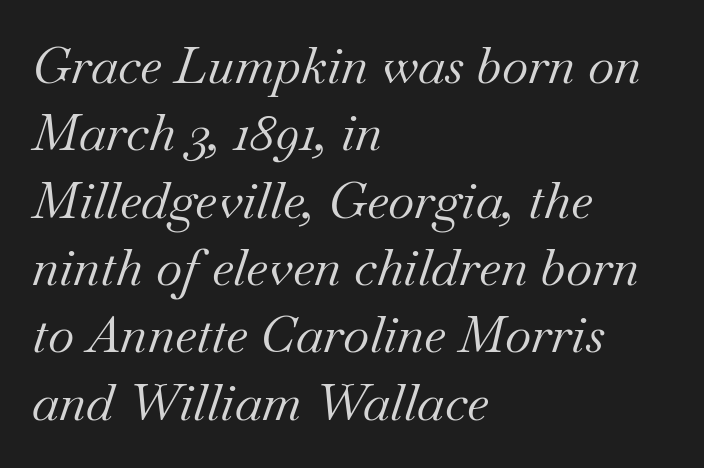
Q: Is the text bold? A: No.
Q: Is the text italic (slanted)? A: Yes, it leans right by about 18 degrees.
Q: Is the typeface a serif or a sans-serif typeface? A: Serif.
Q: Is the text underlined? A: No.
Q: How is the paragraph aligned? A: Left-aligned.
Q: Is the spacing between letters normal or unusually wide? A: Normal.
Q: Is the spacing between lines tight, normal or loose? A: Normal.
Q: Width (condensed, normal, or wide)? A: Normal.
Q: Stroke contrast? A: Medium.
Q: x-height? A: Small.
Q: Monospaced? A: No.
